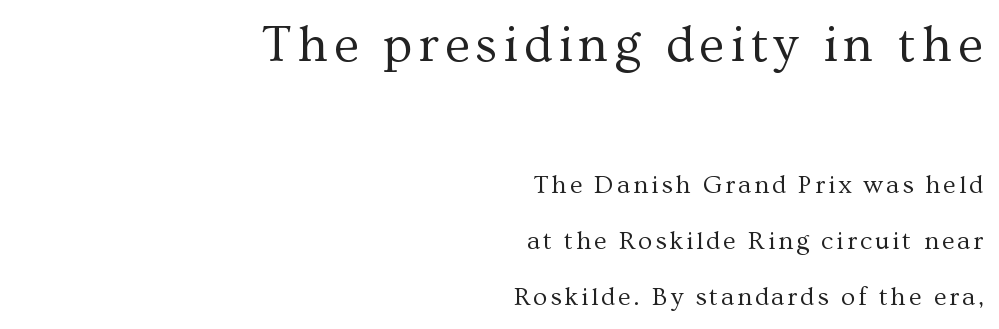
The image shows 52 px regular-weight serif type, upright; set right-aligned, loose line spacing (2.16x), not underlined; the first (top) block is 2.0x larger; medium stroke contrast and a medium x-height.
